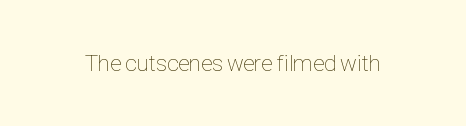
The image shows 23 px text type, upright; set normal letter spacing, not underlined.
